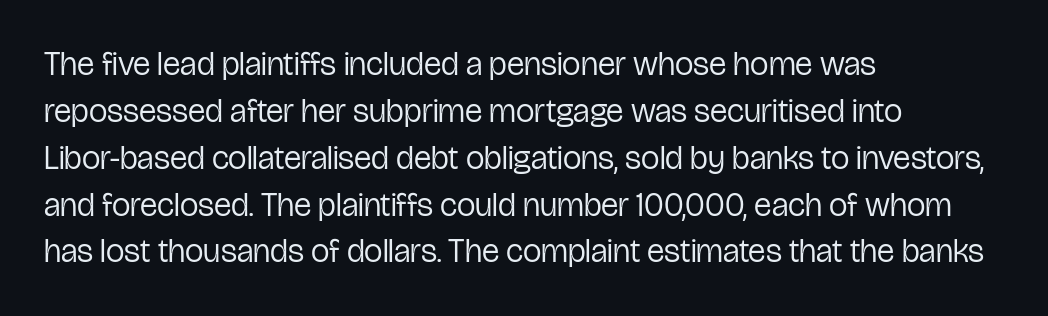
{"serif": "no", "italic": "no", "bold": "no", "weight": "regular", "width": "condensed", "stroke_contrast": "low", "x_height": "medium", "monospaced": "no", "underline": "no", "align": "left", "line_spacing": "normal", "line_spacing_ratio": 1.42, "letter_spacing": "normal", "letter_spacing_em": 0.0, "glyph_px": 33}
